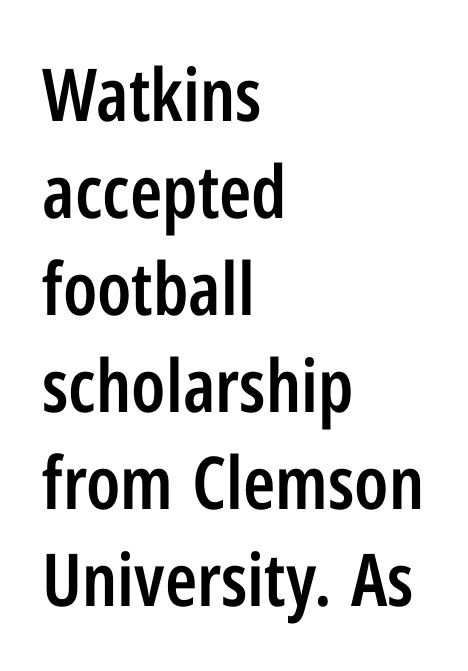
Rule under the text: the space is simply empty. All the whitespace from short lines collects on the right. These lines keep a tight, regular rhythm from letter to letter. Here the designer chose a conventional face with non-uniform glyph widths. If you measured baseline to baseline, you'd find a middling distance. Do the letters lean? They stand straight.
